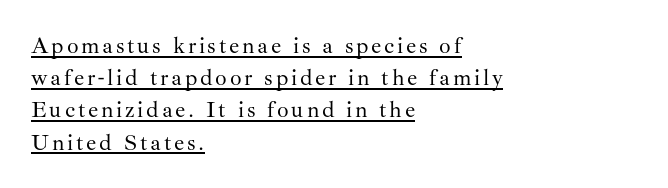
The image shows 23 px text type, upright; set left-aligned, normal line spacing (1.4x), underlined.
